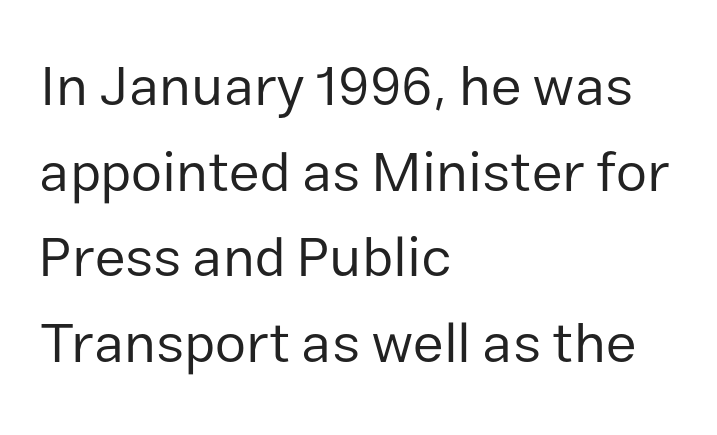
{"serif": "no", "italic": "no", "bold": "no", "weight": "regular", "width": "normal", "stroke_contrast": "low", "x_height": "medium", "monospaced": "no", "underline": "no", "align": "left", "line_spacing": "normal", "line_spacing_ratio": 1.53, "letter_spacing": "normal", "letter_spacing_em": 0.0, "glyph_px": 56}
